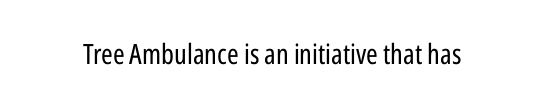
The image shows 28 px regular-weight, condensed sans-serif type, upright; set normal letter spacing, not underlined; low stroke contrast and a medium x-height.
